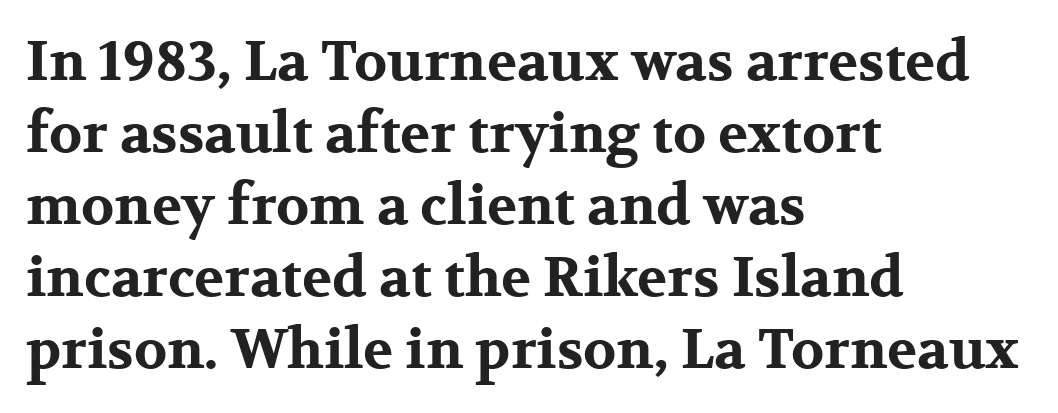
Q: Is the text bold? A: Yes.
Q: Is the text italic (slanted)? A: No, it is upright.
Q: Is the typeface a serif or a sans-serif typeface? A: Serif.
Q: Is the text underlined? A: No.
Q: How is the paragraph aligned? A: Left-aligned.
Q: Is the spacing between letters normal or unusually wide? A: Normal.
Q: Is the spacing between lines tight, normal or loose? A: Normal.
Q: Width (condensed, normal, or wide)? A: Wide.
Q: Stroke contrast? A: Medium.
Q: x-height? A: Medium.
Q: Monospaced? A: No.
